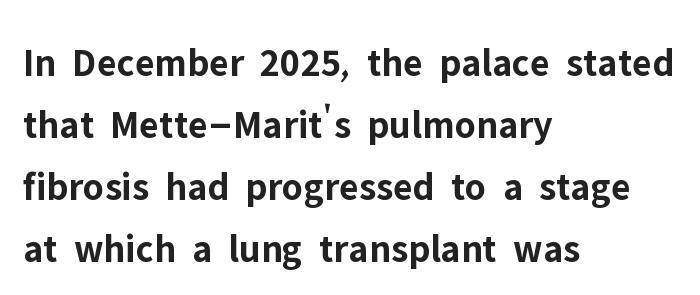
Italic? Not at all — the glyphs are vertical. What weight is shown? A full bold with thick strokes. In terms of leading, this rendering sits right in the middle. Quick note: underline off. Caption: multi-line text, flush left, ragged right. The rendering uses natural spacing where letterforms have individual widths.
